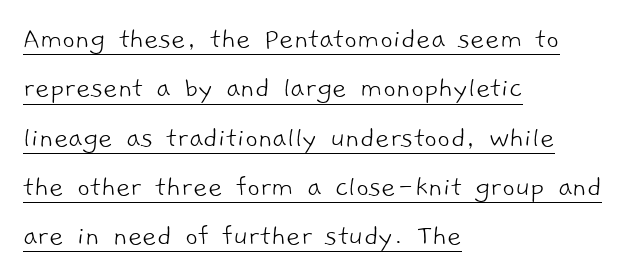
A sans-serif font was chosen for this passage. The face used here is proportionally spaced, like ordinary book or web type. Reading down the block, your eye returns to a fixed left position each line. The face used here appears with an underline applied. Each new line begins a customary step beneath the previous one.
